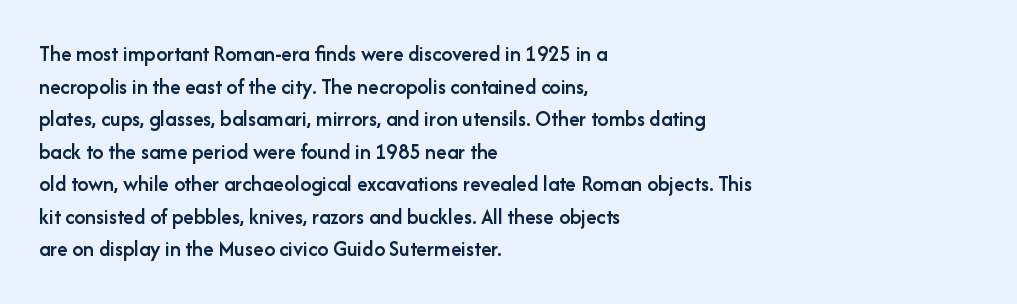
{"italic": "no", "bold": "semi", "underline": "no", "align": "left", "line_spacing": "normal", "line_spacing_ratio": 1.48, "letter_spacing": "normal", "letter_spacing_em": 0.0, "glyph_px": 22}
